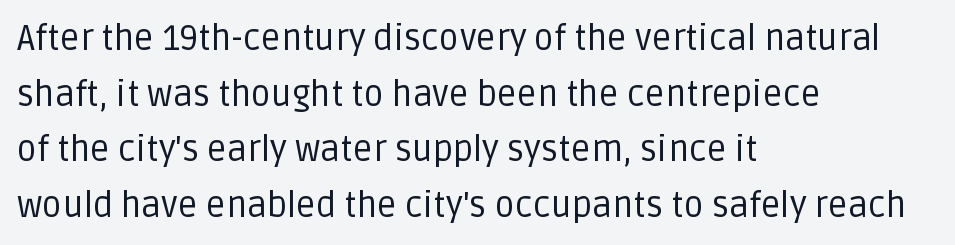
The image shows 35 px regular-weight sans-serif type, upright; set left-aligned, normal line spacing (1.59x), normal letter spacing, not underlined; low stroke contrast and a large x-height.
